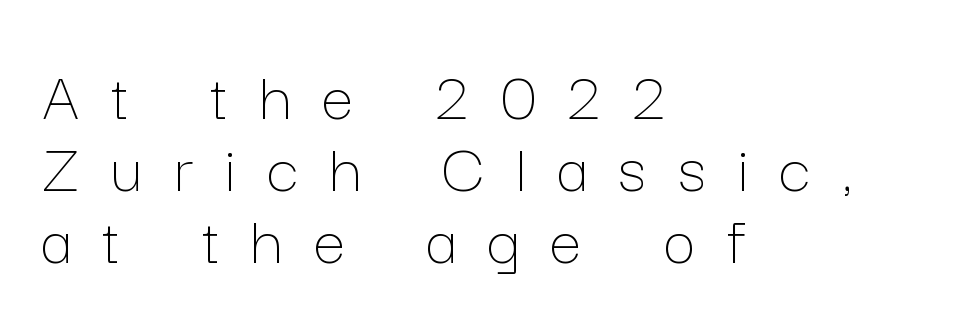
{"italic": "no", "bold": "no", "weight": "thin", "width": "normal", "stroke_contrast": "low", "x_height": "medium", "monospaced": "no", "underline": "no", "align": "left", "line_spacing": "tight", "line_spacing_ratio": 1.0, "letter_spacing": "wide", "letter_spacing_em": 0.44, "glyph_px": 72}
